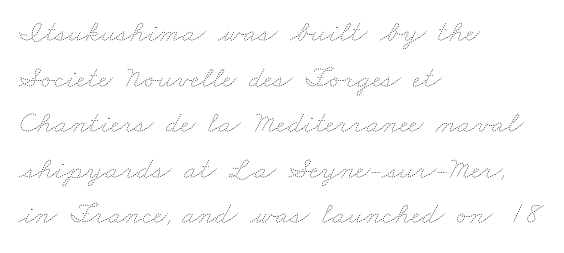
Stems here are at most as thick as an everyday book face. Compared with typical paragraphs, the rows here are spaced about the same. Visually the block forms a straight wall on the left and a jagged coastline on the right. A typesetter would call this proportional, since set widths differ per character.
